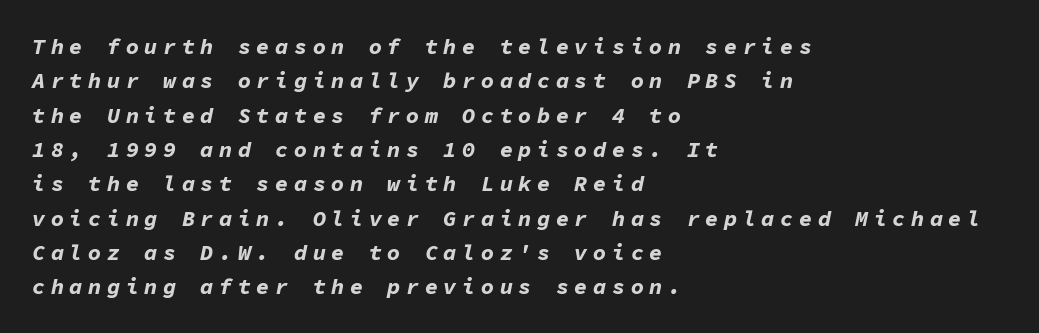
{"italic": "yes", "lean": "right", "slant_degrees": 11, "bold": "yes", "underline": "no", "align": "left", "line_spacing": "normal", "line_spacing_ratio": 1.56, "letter_spacing": "wide", "letter_spacing_em": 0.25, "glyph_px": 22}
